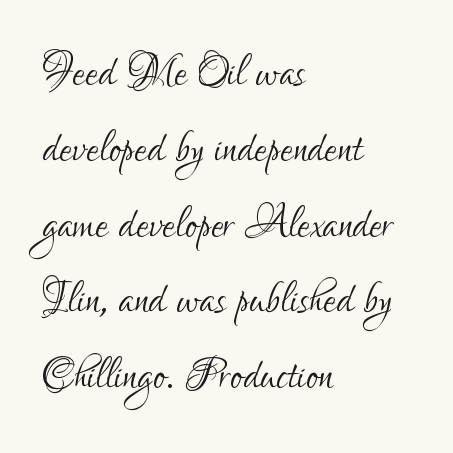
Q: Is the text bold? A: No.
Q: Is the text italic (slanted)? A: Yes.
Q: Is the typeface a serif or a sans-serif typeface? A: Sans-serif.
Q: Is the text underlined? A: No.
Q: How is the paragraph aligned? A: Left-aligned.
Q: Is the spacing between letters normal or unusually wide? A: Normal.
Q: Is the spacing between lines tight, normal or loose? A: Normal.
Q: Width (condensed, normal, or wide)? A: Condensed.
Q: Stroke contrast? A: Low.
Q: x-height? A: Small.
Q: Monospaced? A: No.
